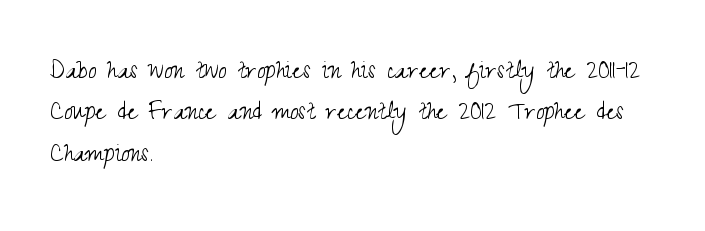
Q: Is the text bold? A: No.
Q: Is the text italic (slanted)? A: No, it is upright.
Q: Is the typeface a serif or a sans-serif typeface? A: Sans-serif.
Q: Is the text underlined? A: No.
Q: How is the paragraph aligned? A: Left-aligned.
Q: Is the spacing between letters normal or unusually wide? A: Normal.
Q: Is the spacing between lines tight, normal or loose? A: Normal.
Q: Width (condensed, normal, or wide)? A: Condensed.
Q: Stroke contrast? A: Medium.
Q: x-height? A: Small.
Q: Monospaced? A: No.
